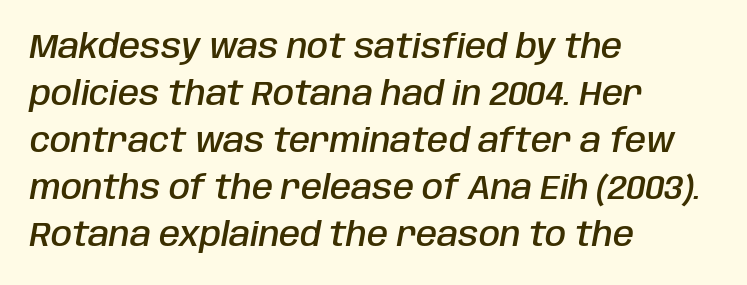
Q: Is the text bold? A: Semi-bold.
Q: Is the text italic (slanted)? A: Yes, it leans right by about 10 degrees.
Q: Is the text underlined? A: No.
Q: How is the paragraph aligned? A: Left-aligned.
Q: Is the spacing between letters normal or unusually wide? A: Normal.
Q: Is the spacing between lines tight, normal or loose? A: Normal.
Q: Width (condensed, normal, or wide)? A: Condensed.
Q: Stroke contrast? A: Low.
Q: x-height? A: Large.
Q: Monospaced? A: No.
